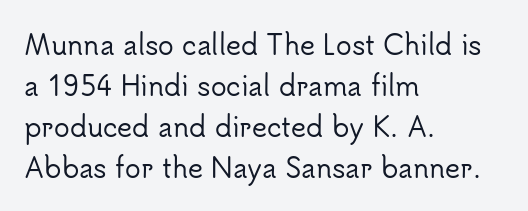
Descenders hang freely into open space. The font's upright variant was chosen for this text. Alignment: flush left. Leading: standard. The letterforms sit shoulder to shoulder at normal distance.
